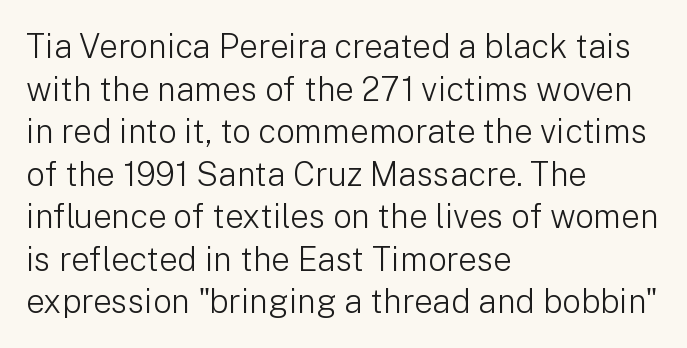
The image shows 33 px light sans-serif type, upright; set left-aligned, normal line spacing (1.29x), normal letter spacing, not underlined; low stroke contrast and a medium x-height.
